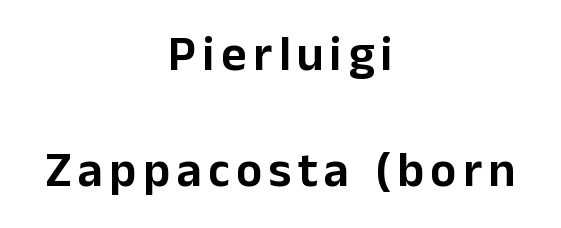
A typesetter would call this proportional, since set widths differ per character. The typography opts for an upright posture over an oblique one. Compared with a flush-left layout, this one balances lines on the center instead. Is there much room between lines? Yes — plenty of vertical air separates them. The gap between lines stays unmarked. The type family on display is of the sans-serif kind.
